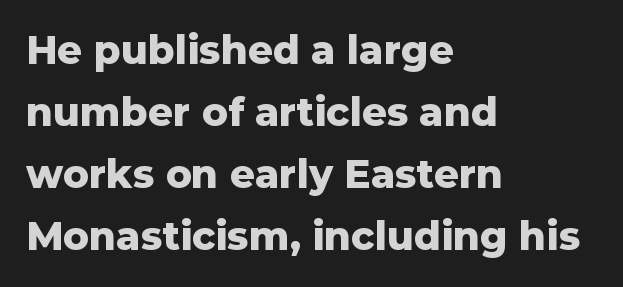
The image shows 39 px heavy sans-serif type, upright; set left-aligned, normal line spacing (1.59x), normal letter spacing, not underlined; low stroke contrast and a medium x-height.
